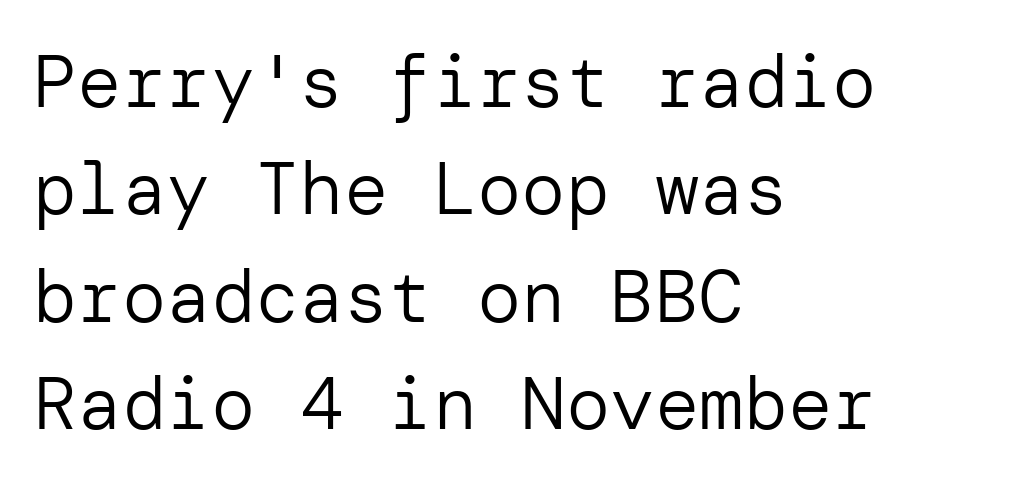
The image shows 74 px regular-weight sans-serif type, upright; set left-aligned, normal line spacing (1.45x), normal letter spacing, not underlined; low stroke contrast and a medium x-height.
